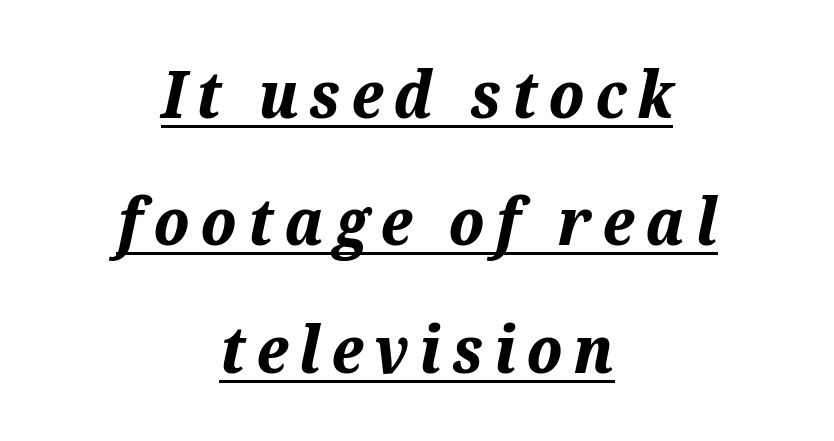
The rendering applies a slant to the glyphs. Like a heading marked for emphasis, these lines bear an underscore. Here the designer chose a conventional face with non-uniform glyph widths. Baseline-to-baseline distance is far greater than the letter height.
